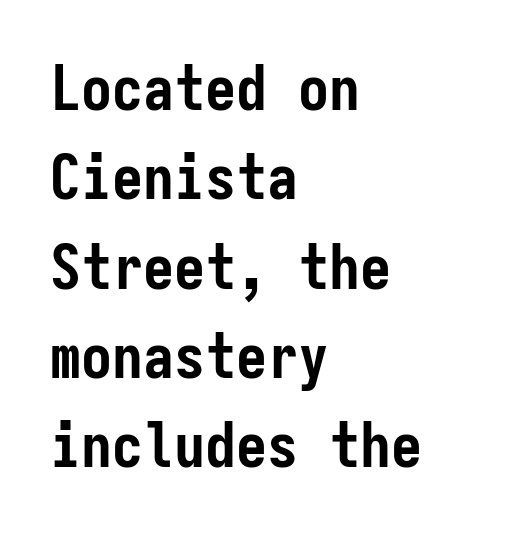
The image shows 62 px semibold, condensed sans-serif type, upright, monospaced; set left-aligned, normal line spacing (1.44x), normal letter spacing, not underlined; low stroke contrast and a medium x-height.
